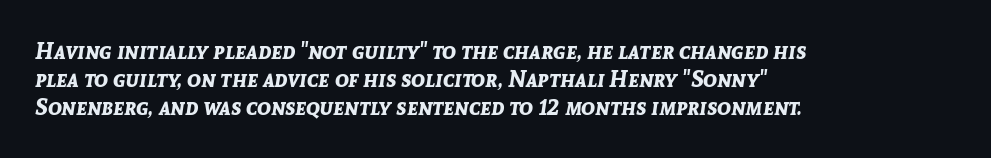
{"italic": "yes", "lean": "right", "slant_degrees": 8, "bold": "yes", "underline": "no", "align": "left", "line_spacing_ratio": 1.22, "letter_spacing": "normal", "letter_spacing_em": 0.0, "glyph_px": 23}
